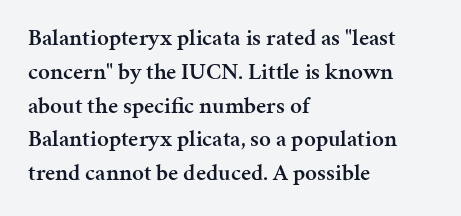
{"italic": "no", "bold": "semi", "underline": "no", "align": "left", "line_spacing": "normal", "line_spacing_ratio": 1.47, "letter_spacing": "normal", "letter_spacing_em": 0.0, "glyph_px": 23}
